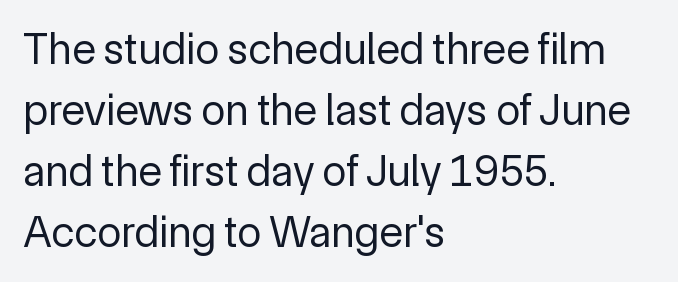
Letters have the restrained weight of plain body copy at most. Serifs: no, the terminals of the letterforms are clean. If you measured baseline to baseline, you'd find a middling distance. Just letters on the line, the space beneath them empty.
